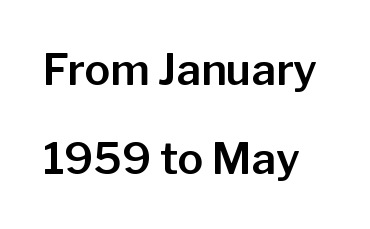
{"serif": "no", "italic": "no", "width": "normal", "stroke_contrast": "low", "x_height": "medium", "monospaced": "no", "underline": "no", "line_spacing": "loose", "line_spacing_ratio": 2.07, "letter_spacing": "normal", "letter_spacing_em": 0.0, "glyph_px": 43}
